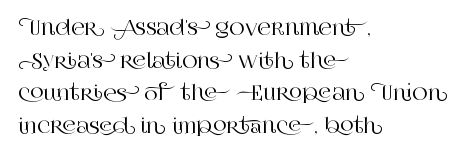
The image shows 21 px text type, upright; set left-aligned, normal line spacing (1.55x), normal letter spacing, not underlined.
